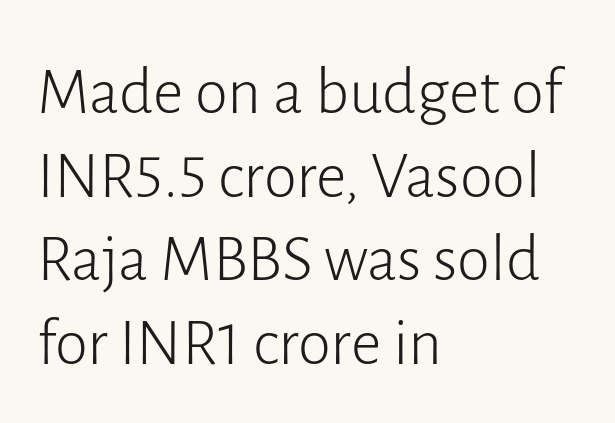
{"serif": "no", "italic": "no", "bold": "no", "weight": "light", "width": "normal", "stroke_contrast": "low", "x_height": "medium", "monospaced": "no", "underline": "no", "align": "left", "line_spacing": "normal", "line_spacing_ratio": 1.25, "letter_spacing": "normal", "letter_spacing_em": 0.0, "glyph_px": 67}
